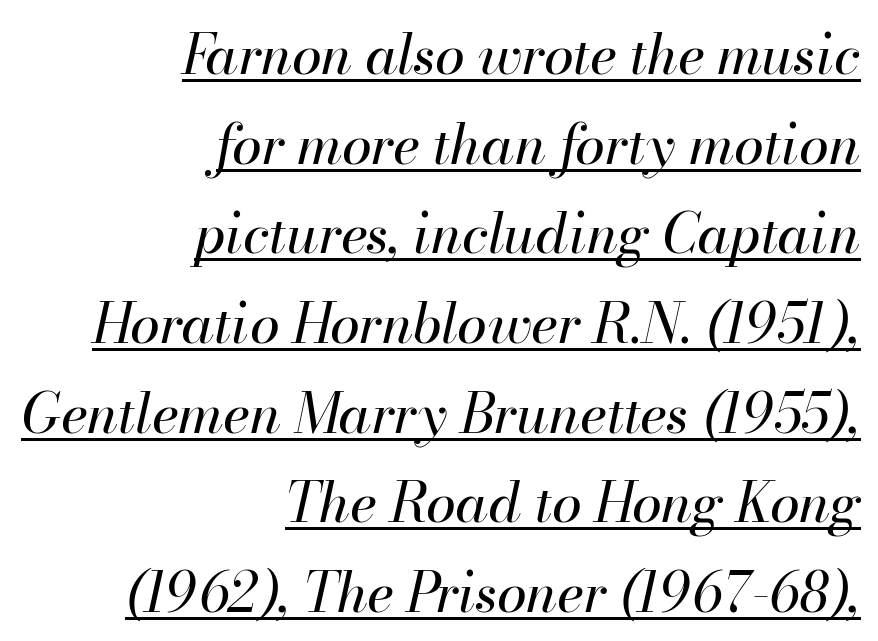
The image shows 54 px regular-weight type, italic (leaning right); set right-aligned, normal line spacing (1.66x), normal letter spacing, underlined; high stroke contrast and a small x-height.
